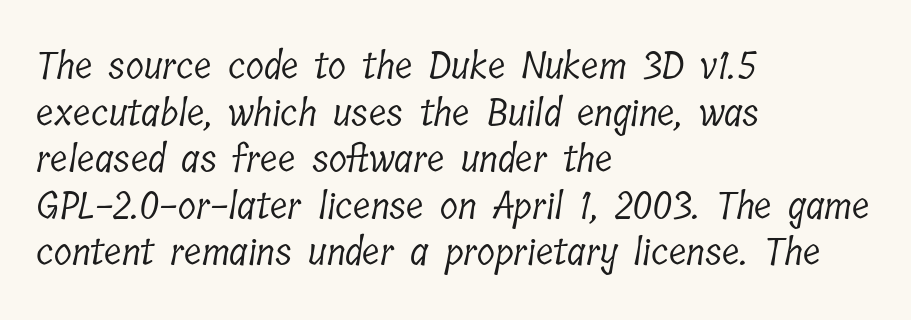
Q: Is the text bold? A: No.
Q: Is the typeface a serif or a sans-serif typeface? A: Serif.
Q: Is the text underlined? A: No.
Q: How is the paragraph aligned? A: Left-aligned.
Q: Is the spacing between letters normal or unusually wide? A: Normal.
Q: Is the spacing between lines tight, normal or loose? A: Normal.
Q: Width (condensed, normal, or wide)? A: Condensed.
Q: Stroke contrast? A: Low.
Q: x-height? A: Medium.
Q: Monospaced? A: No.
